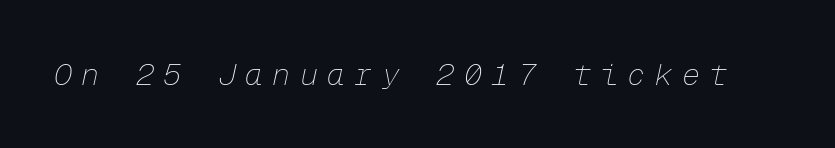
The face looks like a standard text weight, possibly lighter. Just letters on the line, the space beneath them empty. The face used here has a pronounced slope to its letters. The line texture is sparse and dotted thanks to wide tracking. The passage shown is typed in a monospace face where columns stay perfectly aligned.
